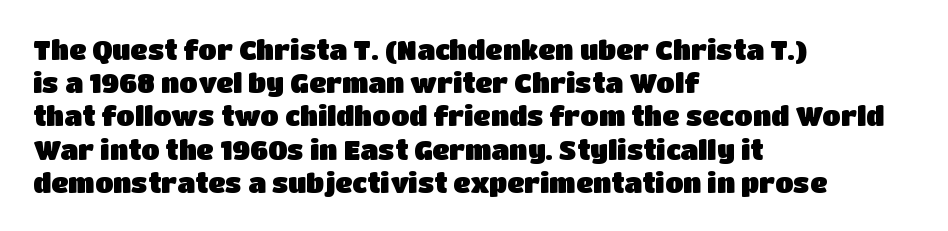
{"italic": "no", "underline": "no", "align": "left", "line_spacing_ratio": 1.23, "letter_spacing": "normal", "letter_spacing_em": 0.0, "glyph_px": 27}
